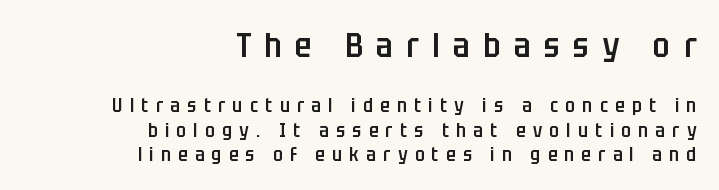
Q: Is the text bold? A: Semi-bold.
Q: Is the text italic (slanted)? A: No, it is upright.
Q: Is the typeface a serif or a sans-serif typeface? A: Sans-serif.
Q: Is the text underlined? A: No.
Q: How is the paragraph aligned? A: Right-aligned.
Q: Is the spacing between letters normal or unusually wide? A: Unusually wide.
Q: Is the spacing between lines tight, normal or loose? A: Normal.
Q: Which block of text is set in a larger size, the first (top) or the second (bottom)? A: The first (top) one.
Q: Width (condensed, normal, or wide)? A: Condensed.
Q: Stroke contrast? A: Low.
Q: x-height? A: Large.
Q: Monospaced? A: No.
